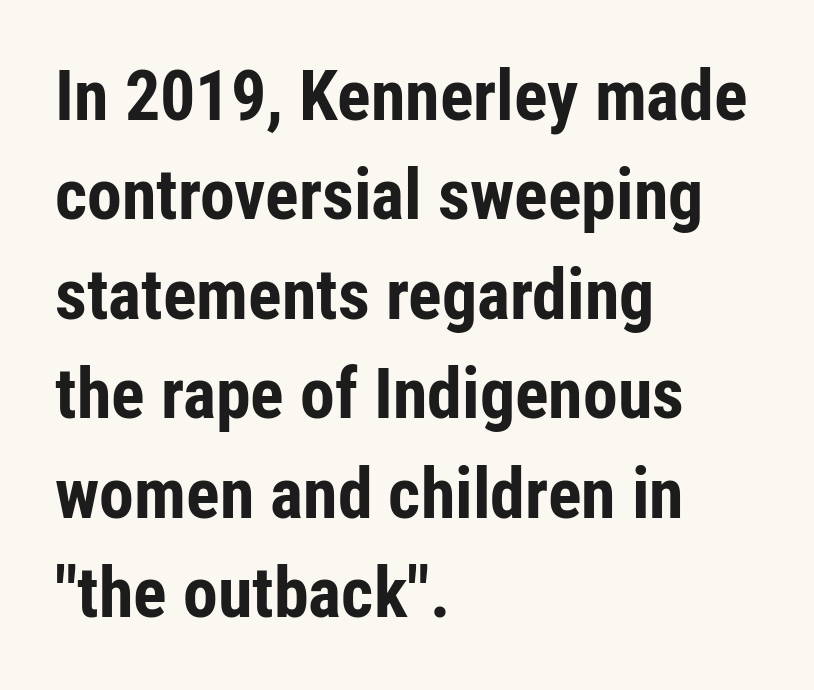
The image shows 70 px bold, condensed sans-serif type, upright; set left-aligned, normal line spacing (1.42x), normal letter spacing, not underlined; low stroke contrast and a medium x-height.
